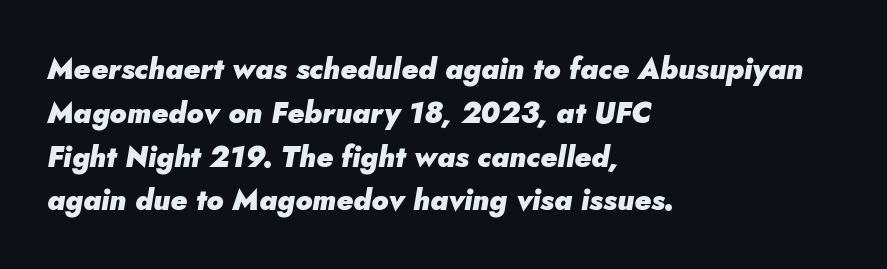
The setting favours the left margin, as ordinary paragraphs usually do. Compared with typical paragraphs, the rows here are spaced about the same. Descenders hang freely into open space. Italic: yes, the glyphs are oblique.
